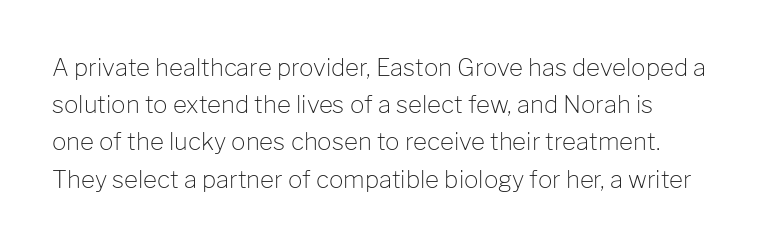
Q: Is the text bold? A: No.
Q: Is the text italic (slanted)? A: No, it is upright.
Q: Is the text underlined? A: No.
Q: Is the spacing between letters normal or unusually wide? A: Normal.
Q: Is the spacing between lines tight, normal or loose? A: Normal.
